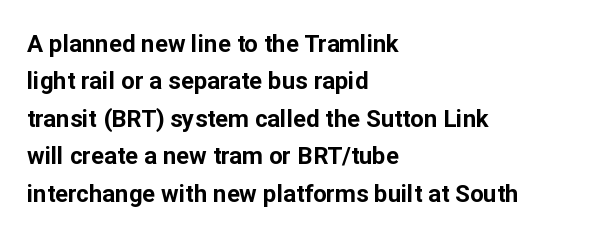
{"italic": "no", "bold": "yes", "underline": "no", "align": "left", "line_spacing": "normal", "line_spacing_ratio": 1.56, "letter_spacing": "normal", "letter_spacing_em": 0.0, "glyph_px": 24}
